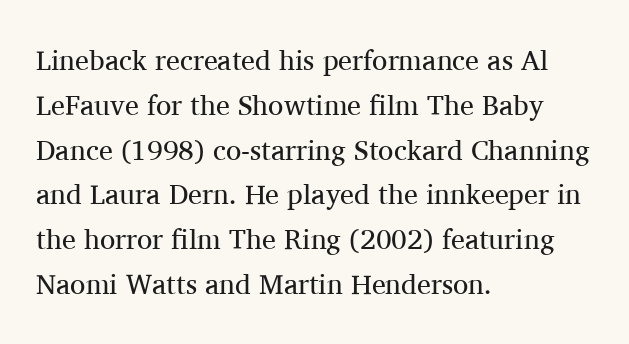
Posture: vertical. Reading down the block, your eye returns to a fixed left position each line. Underline: absent. The face used here is seriffed, in the tradition of book romans.
